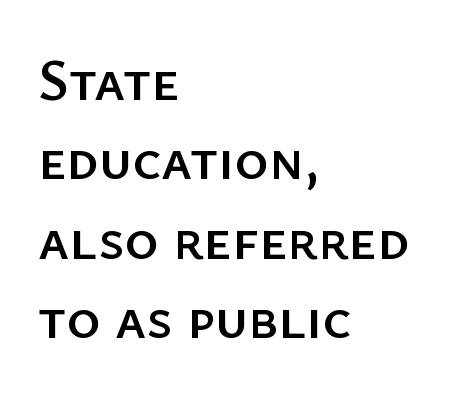
{"serif": "no", "italic": "no", "width": "normal", "stroke_contrast": "low", "x_height": "medium", "monospaced": "no", "underline": "no", "align": "left", "line_spacing": "normal", "line_spacing_ratio": 1.37, "letter_spacing": "normal", "letter_spacing_em": 0.0, "glyph_px": 58}
